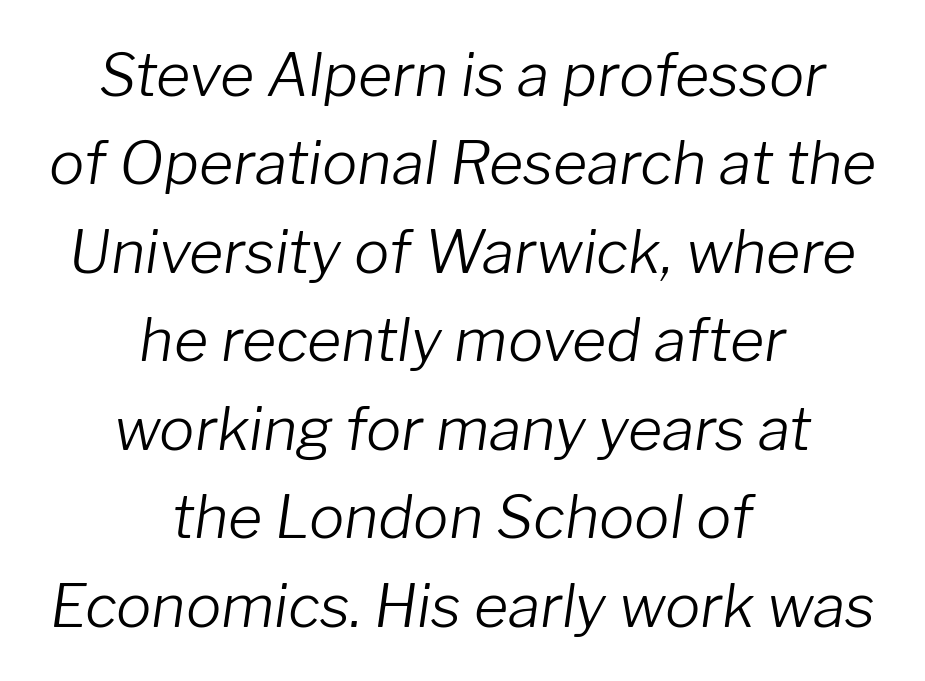
Q: Is the text bold? A: No.
Q: Is the text italic (slanted)? A: Yes, it leans right by about 8 degrees.
Q: Is the text underlined? A: No.
Q: How is the paragraph aligned? A: Centered.
Q: Is the spacing between letters normal or unusually wide? A: Normal.
Q: Is the spacing between lines tight, normal or loose? A: Normal.
Q: Width (condensed, normal, or wide)? A: Normal.
Q: Stroke contrast? A: Low.
Q: x-height? A: Medium.
Q: Monospaced? A: No.
